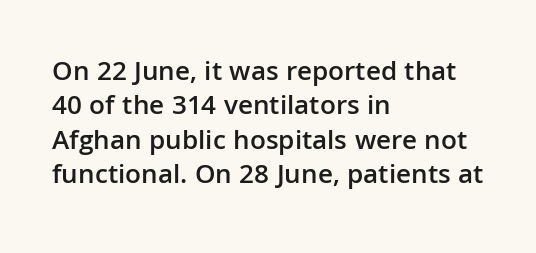
{"serif": "no", "italic": "no", "bold": "semi", "weight": "semibold", "width": "normal", "stroke_contrast": "low", "x_height": "medium", "monospaced": "no", "underline": "no", "align": "left", "line_spacing_ratio": 1.23, "letter_spacing": "normal", "letter_spacing_em": 0.0, "glyph_px": 28}
